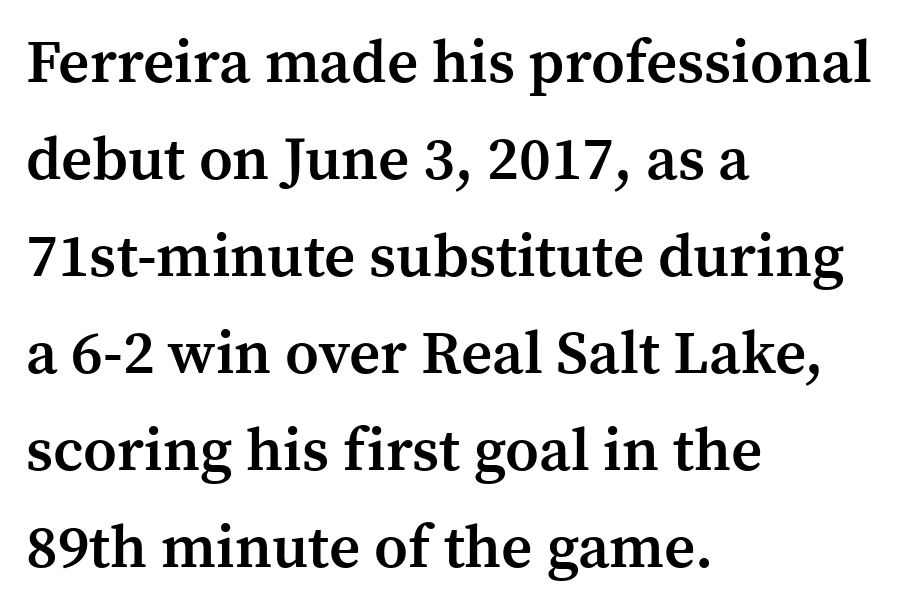
{"serif": "yes", "italic": "no", "bold": "semi", "weight": "semibold", "width": "normal", "stroke_contrast": "medium", "x_height": "medium", "monospaced": "no", "underline": "no", "align": "left", "line_spacing": "normal", "line_spacing_ratio": 1.59, "letter_spacing": "normal", "letter_spacing_em": 0.0, "glyph_px": 61}
